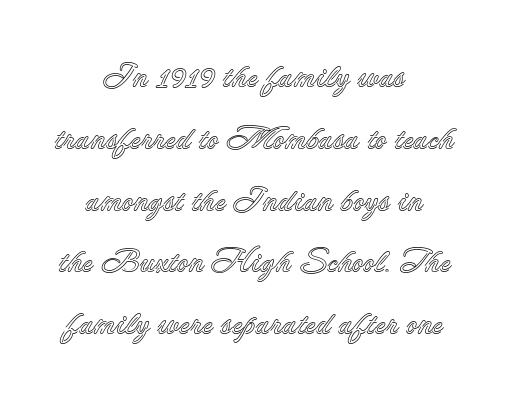
The image shows 32 px text type; set centered, loose line spacing (1.93x), normal letter spacing, not underlined; a small x-height.
